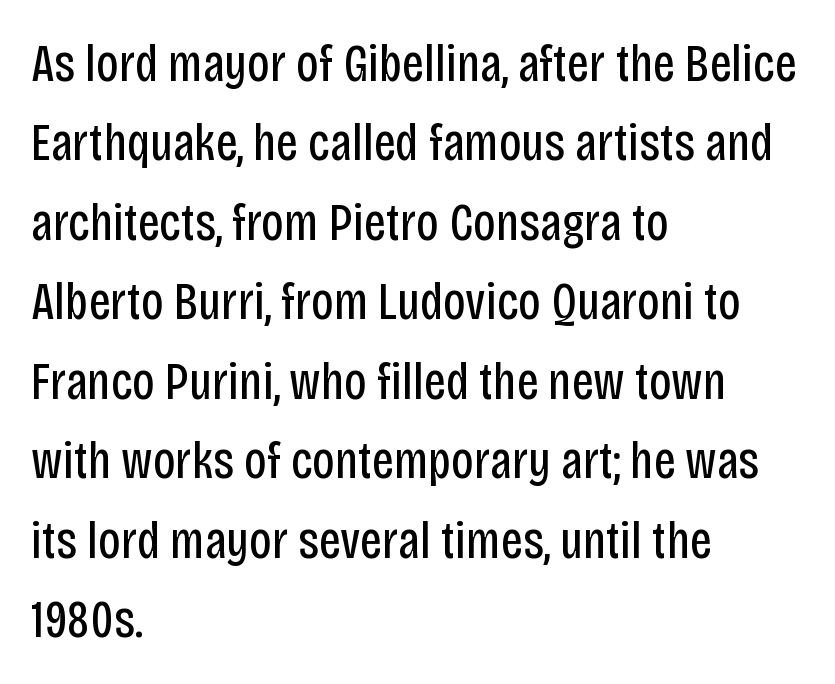
The image shows 53 px regular-weight, condensed sans-serif type, upright; set left-aligned, normal line spacing (1.5x), normal letter spacing, not underlined; low stroke contrast and a large x-height.
